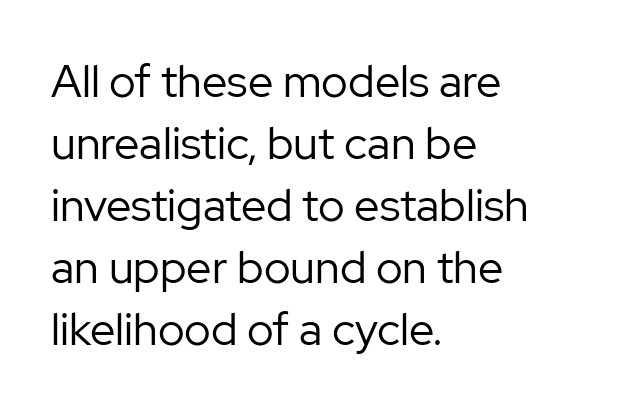
Q: Is the text bold? A: No.
Q: Is the text italic (slanted)? A: No, it is upright.
Q: Is the typeface a serif or a sans-serif typeface? A: Sans-serif.
Q: Is the text underlined? A: No.
Q: How is the paragraph aligned? A: Left-aligned.
Q: Is the spacing between letters normal or unusually wide? A: Normal.
Q: Is the spacing between lines tight, normal or loose? A: Normal.
Q: Width (condensed, normal, or wide)? A: Normal.
Q: Stroke contrast? A: Low.
Q: x-height? A: Medium.
Q: Monospaced? A: No.
